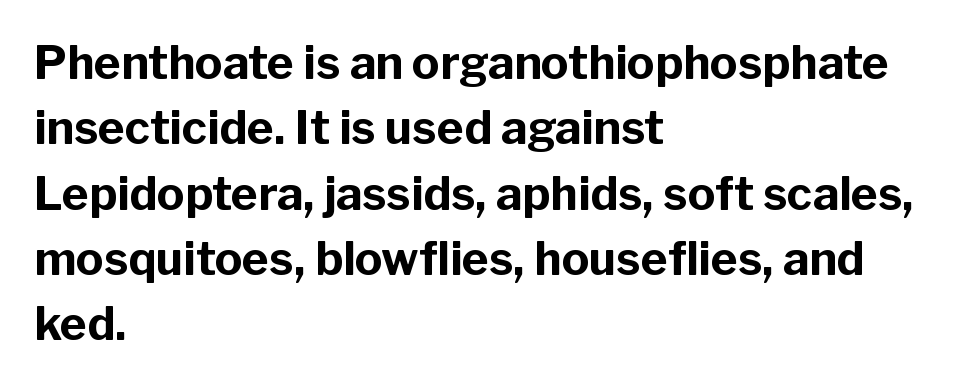
Q: Is the text bold? A: Yes.
Q: Is the text italic (slanted)? A: No, it is upright.
Q: Is the typeface a serif or a sans-serif typeface? A: Sans-serif.
Q: Is the text underlined? A: No.
Q: How is the paragraph aligned? A: Left-aligned.
Q: Is the spacing between letters normal or unusually wide? A: Normal.
Q: Is the spacing between lines tight, normal or loose? A: Normal.
Q: Width (condensed, normal, or wide)? A: Normal.
Q: Stroke contrast? A: Low.
Q: x-height? A: Medium.
Q: Monospaced? A: No.
